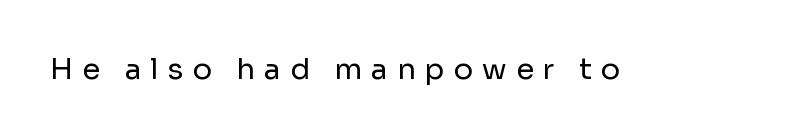
Check the space under the baseline: it is left empty. Upright lettering throughout. The face used here is a sans, in the tradition of grotesques and geometrics. Each letter keeps its own natural width here, so spacing adapts to shape. The font sits on the lighter half of the weight spectrum, regular included.
